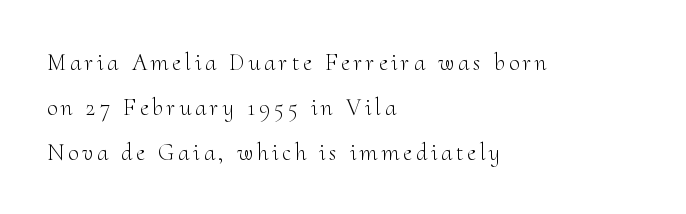
The font sits on the lighter half of the weight spectrum, regular included. In terms of posture, this sample is upright. This rendering uses left alignment, leaving the right contour irregular. The words here are not underlined.
